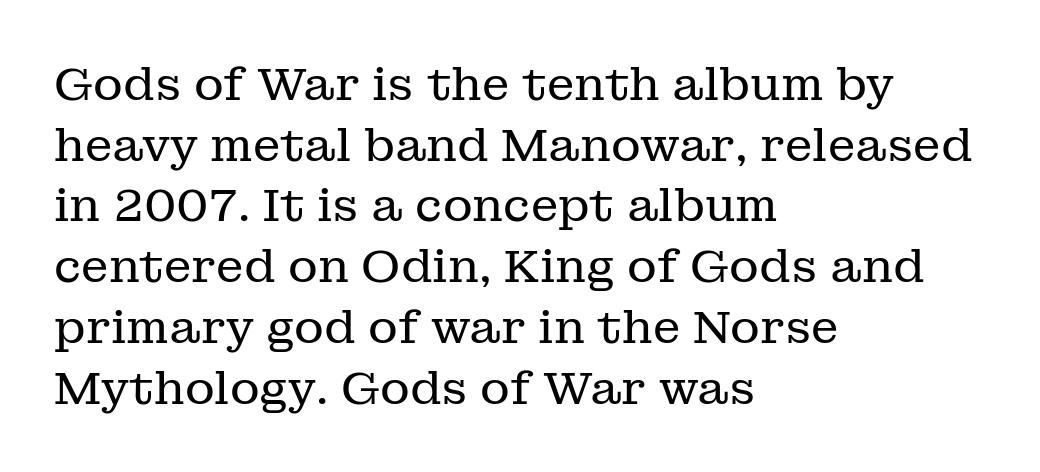
The tracking reads as untouched default to a designer's eye. The rendering shows small feet on the letterforms — a serif design. Here the designer chose a conventional face with non-uniform glyph widths. Italic? Not at all — the glyphs are vertical. These lines are set flush left with a ragged right edge.
